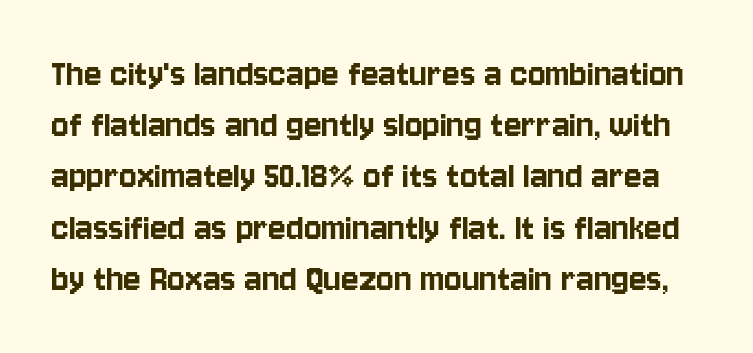
The letters advance in unequal steps, a hallmark of proportional type. How would I describe the line gaps? Plain and ordinary. No italicization has been applied; the sample stays upright. Classification — sans serif. Underline: absent. Letter spacing: default.
